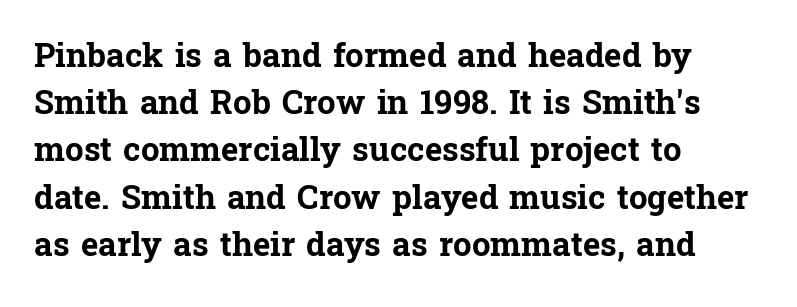
Q: Is the text bold? A: Yes.
Q: Is the text italic (slanted)? A: No, it is upright.
Q: Is the typeface a serif or a sans-serif typeface? A: Serif.
Q: Is the text underlined? A: No.
Q: How is the paragraph aligned? A: Left-aligned.
Q: Is the spacing between letters normal or unusually wide? A: Normal.
Q: Is the spacing between lines tight, normal or loose? A: Normal.
Q: Width (condensed, normal, or wide)? A: Normal.
Q: Stroke contrast? A: Low.
Q: x-height? A: Medium.
Q: Monospaced? A: No.
